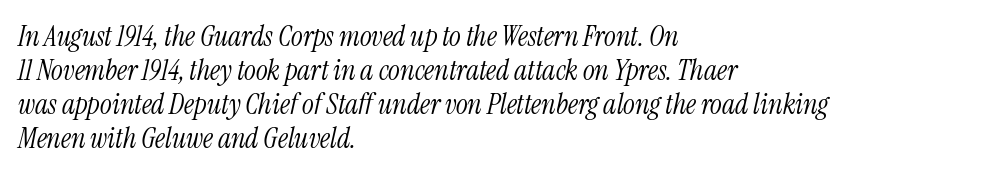
Each line starts at the same left margin while the right side varies. Old-style or modern, the face here clearly has serifs. The face used here is proportionally spaced, like ordinary book or web type. The rendering applies a slant to the glyphs. Characters follow at the spacing the type designer built in. Words float on clear page, feet unadorned.
